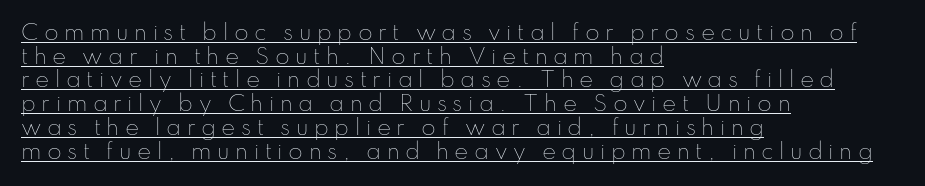
The image shows 21 px text type, upright; set left-aligned, tight line spacing (1.13x), unusually wide letter spacing (+0.26 em), underlined.
